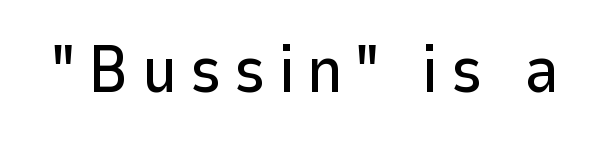
Q: Is the text italic (slanted)? A: No, it is upright.
Q: Is the typeface a serif or a sans-serif typeface? A: Sans-serif.
Q: Is the text underlined? A: No.
Q: Width (condensed, normal, or wide)? A: Normal.
Q: Stroke contrast? A: Low.
Q: x-height? A: Medium.
Q: Monospaced? A: No.
